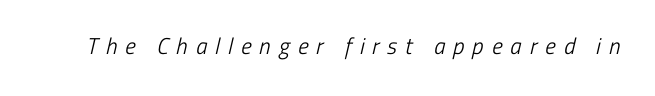
Q: Is the text bold? A: No.
Q: Is the text underlined? A: No.
Q: Is the spacing between letters normal or unusually wide? A: Unusually wide.
